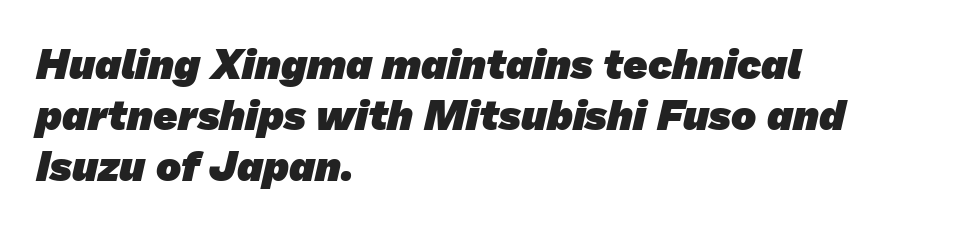
{"serif": "no", "bold": "yes", "weight": "heavy", "width": "normal", "stroke_contrast": "low", "x_height": "medium", "monospaced": "no", "underline": "no", "align": "left", "line_spacing_ratio": 1.21, "letter_spacing": "normal", "letter_spacing_em": 0.0, "glyph_px": 42}
